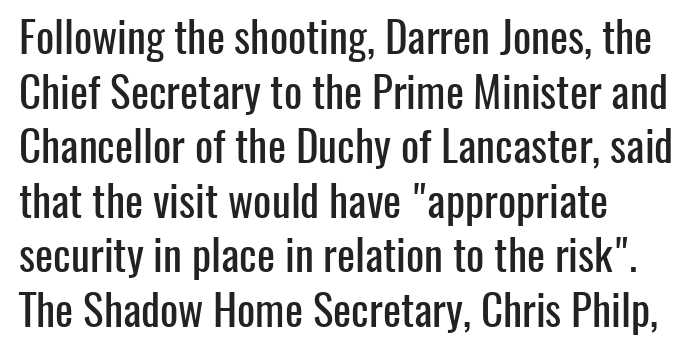
The image shows 43 px condensed sans-serif type, upright; set left-aligned, normal line spacing (1.27x), normal letter spacing, not underlined; low stroke contrast and a medium x-height.
